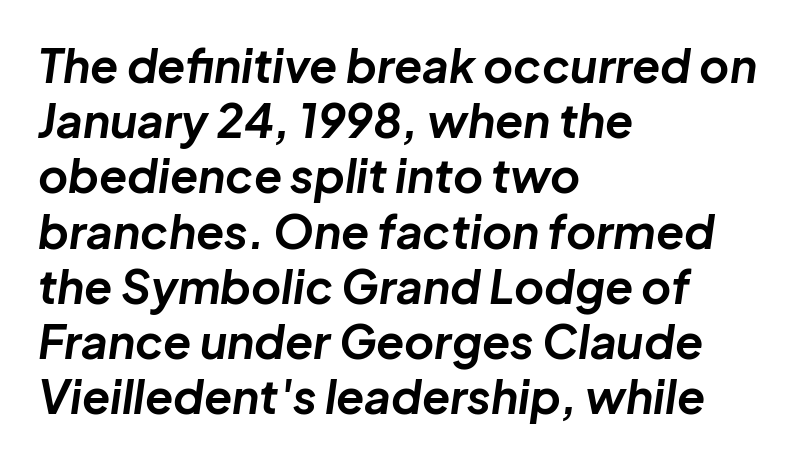
{"italic": "yes", "lean": "right", "slant_degrees": 8, "bold": "yes", "weight": "bold", "width": "normal", "stroke_contrast": "low", "x_height": "medium", "monospaced": "no", "underline": "no", "align": "left", "line_spacing_ratio": 1.2, "letter_spacing": "normal", "letter_spacing_em": 0.0, "glyph_px": 46}
